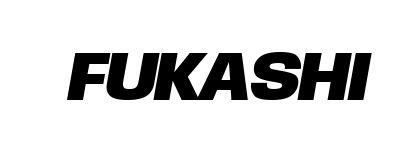
{"serif": "no", "width": "normal", "stroke_contrast": "low", "x_height": "large", "monospaced": "no", "underline": "no", "letter_spacing": "normal", "letter_spacing_em": 0.0, "glyph_px": 70}
